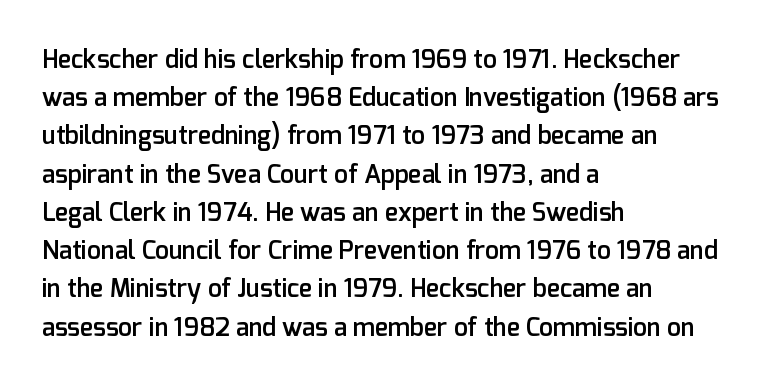
The image shows 25 px text type, upright; set left-aligned, normal line spacing (1.53x), normal letter spacing, not underlined.
